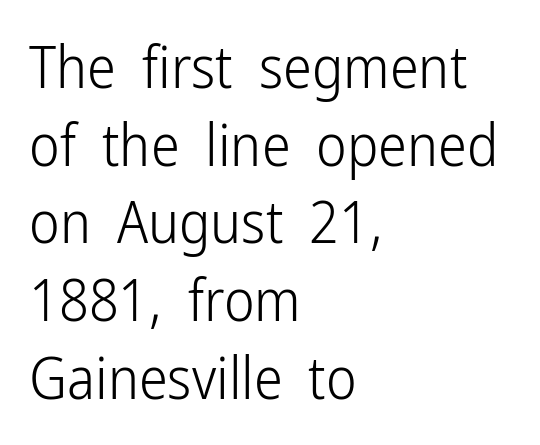
Default kerning and tracking; the words read as compact shapes. When letters stand straight like this, we call the style roman or upright. Character widths vary here, with narrow letters taking less room than wide ones. Horizontal alignment here is leftward, the default for most running prose. The rendering uses a moderate line-height, typical for paragraphs.
